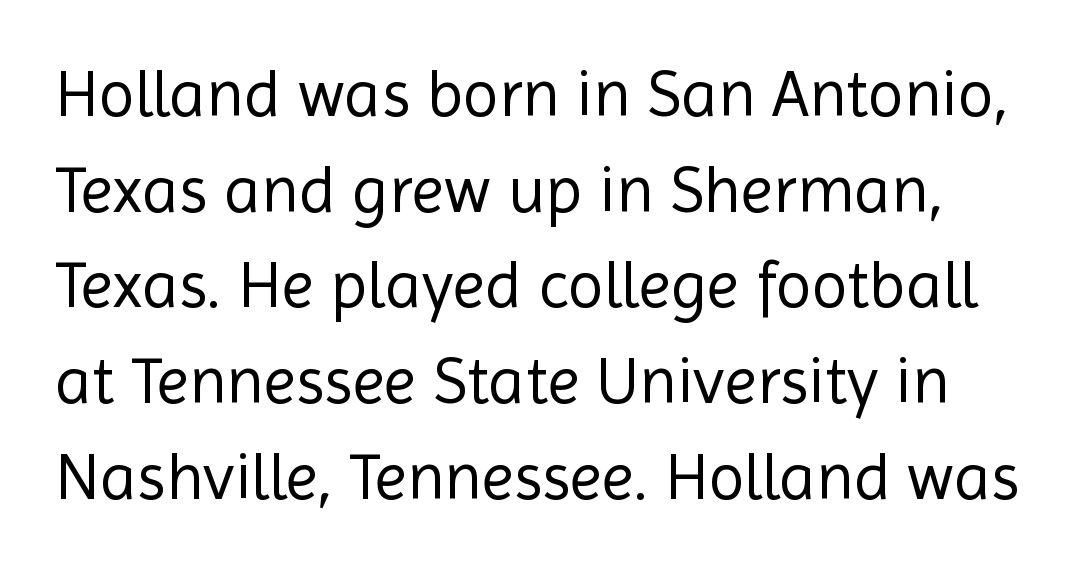
{"serif": "no", "italic": "no", "bold": "no", "weight": "regular", "width": "normal", "x_height": "medium", "monospaced": "no", "underline": "no", "line_spacing": "normal", "line_spacing_ratio": 1.45, "letter_spacing": "normal", "letter_spacing_em": 0.0, "glyph_px": 66}
